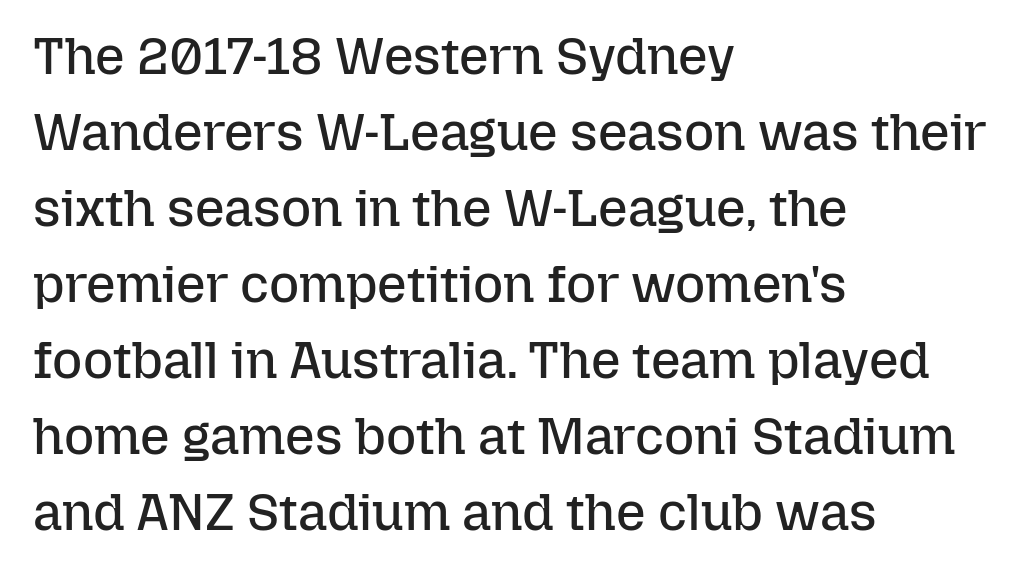
Ordinary non-slanted type is in use. The paragraph has a hard left edge and a soft right edge. Summary of weight: not heavy and not bold. These lines are rendered in a variable-pitch font. The letterforms sit shoulder to shoulder at normal distance.
